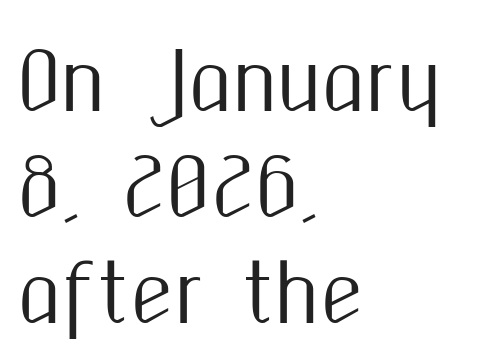
{"serif": "no", "italic": "no", "width": "condensed", "stroke_contrast": "medium", "x_height": "medium", "monospaced": "no", "underline": "no", "align": "left", "line_spacing": "normal", "line_spacing_ratio": 1.34, "letter_spacing": "normal", "letter_spacing_em": 0.0, "glyph_px": 79}
